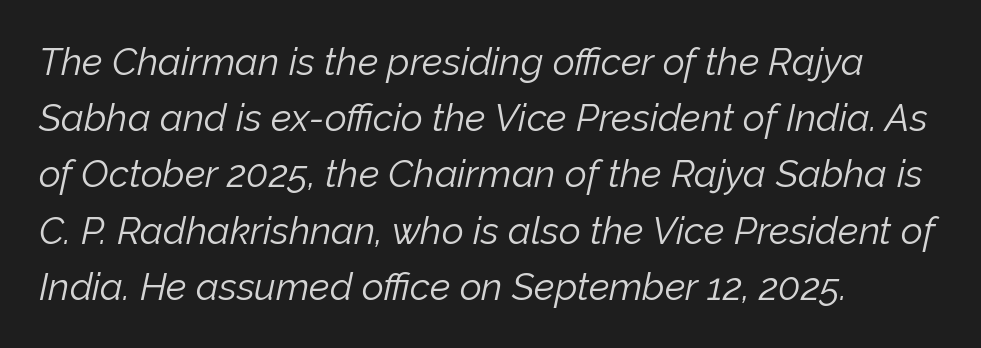
These glyphs show unthickened strokes, regular width or finer. Honestly, the row spacing looks completely unremarkable. The setting favours the left margin, as ordinary paragraphs usually do. The space beneath each line is pristine and unruled. The rendering uses natural spacing where letterforms have individual widths.
